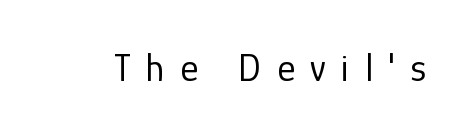
{"serif": "no", "italic": "no", "bold": "no", "weight": "regular", "width": "normal", "stroke_contrast": "low", "x_height": "medium", "monospaced": "no", "underline": "no", "letter_spacing": "wide", "letter_spacing_em": 0.4, "glyph_px": 39}
